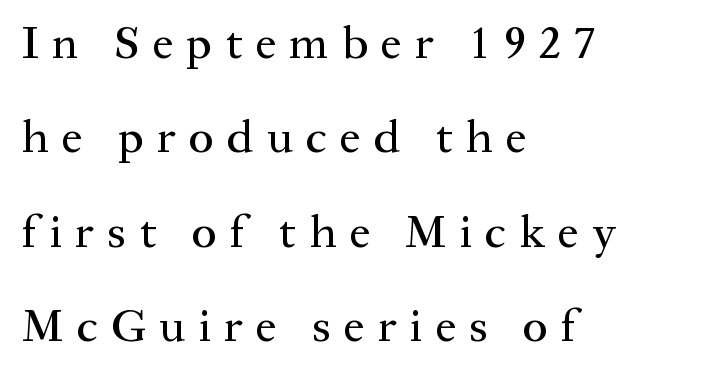
{"serif": "yes", "italic": "no", "width": "normal", "stroke_contrast": "medium", "x_height": "medium", "monospaced": "no", "underline": "no", "align": "left", "line_spacing": "loose", "line_spacing_ratio": 2.01, "letter_spacing": "wide", "letter_spacing_em": 0.28, "glyph_px": 47}
